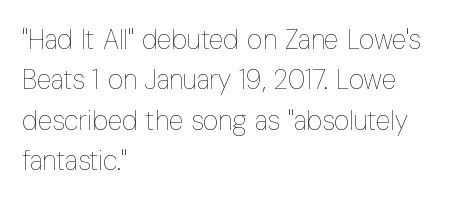
{"italic": "no", "bold": "no", "underline": "no", "align": "left", "line_spacing": "normal", "line_spacing_ratio": 1.5, "letter_spacing": "normal", "letter_spacing_em": 0.0, "glyph_px": 27}
